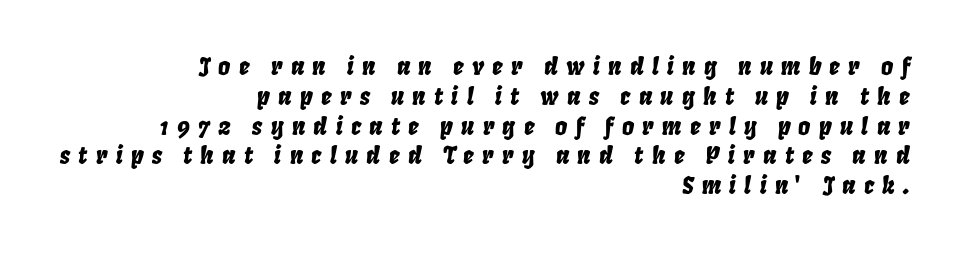
The image shows 24 px text type, italic (leaning right); set right-aligned, line spacing 1.24x, unusually wide letter spacing (+0.34 em), not underlined.
